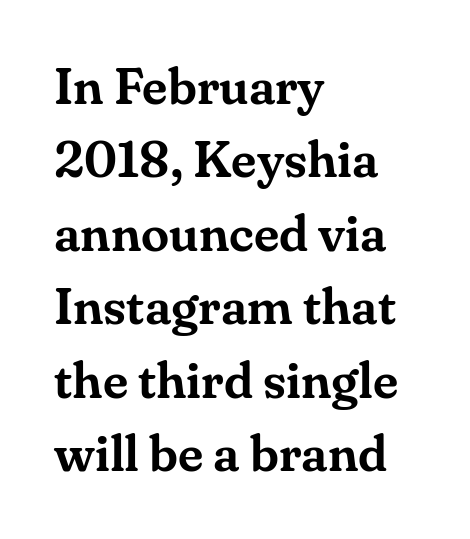
Q: Is the text italic (slanted)? A: No, it is upright.
Q: Is the typeface a serif or a sans-serif typeface? A: Serif.
Q: Is the text underlined? A: No.
Q: How is the paragraph aligned? A: Left-aligned.
Q: Is the spacing between letters normal or unusually wide? A: Normal.
Q: Is the spacing between lines tight, normal or loose? A: Normal.
Q: Width (condensed, normal, or wide)? A: Normal.
Q: Stroke contrast? A: Medium.
Q: x-height? A: Small.
Q: Monospaced? A: No.
